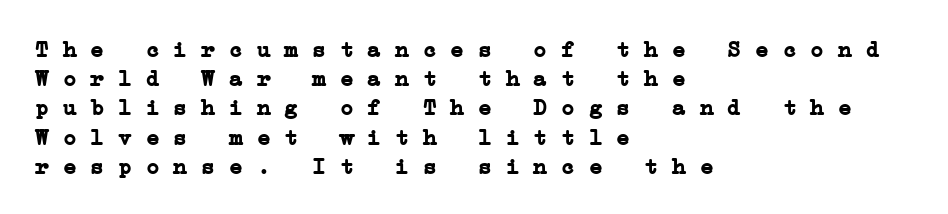
{"bold": "yes", "underline": "no", "align": "left", "line_spacing": "normal", "line_spacing_ratio": 1.27, "letter_spacing": "normal", "letter_spacing_em": 0.0, "glyph_px": 23}
